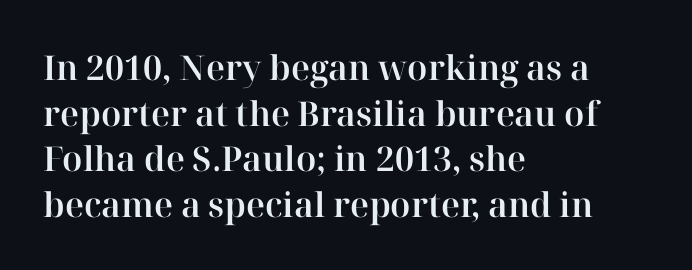
The image shows 34 px serif type, upright; set left-aligned, normal line spacing (1.34x), normal letter spacing, not underlined; high stroke contrast and a medium x-height.
